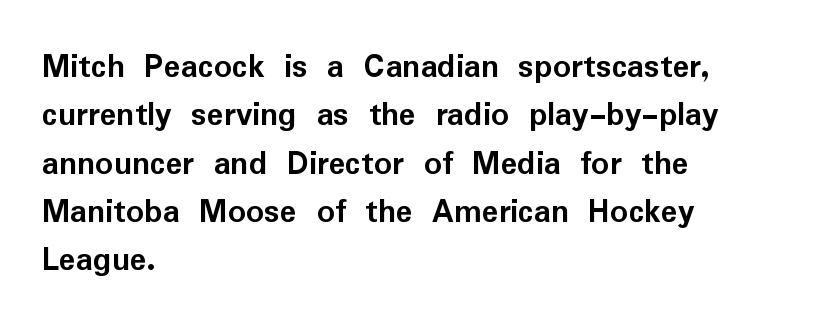
{"serif": "no", "italic": "no", "bold": "yes", "weight": "semibold", "width": "normal", "stroke_contrast": "low", "x_height": "medium", "monospaced": "no", "underline": "no", "align": "left", "line_spacing": "normal", "line_spacing_ratio": 1.38, "letter_spacing": "normal", "letter_spacing_em": 0.0, "glyph_px": 35}
